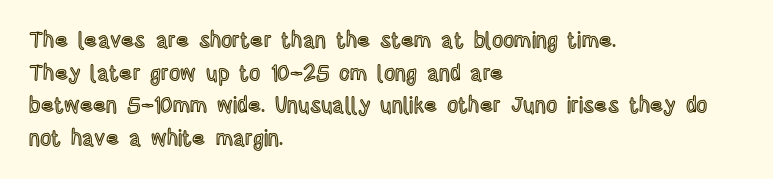
Q: Is the text italic (slanted)? A: No, it is upright.
Q: Is the text underlined? A: No.
Q: How is the paragraph aligned? A: Left-aligned.
Q: Is the spacing between letters normal or unusually wide? A: Normal.
Q: Is the spacing between lines tight, normal or loose? A: Normal.
